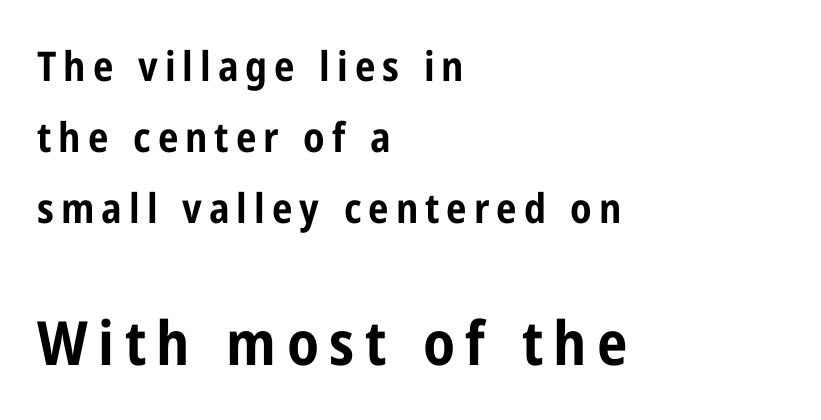
Descender tails drop into unmarked territory. Looks like regular typesetting: each glyph gets only the width it needs. When letters stand straight like this, we call the style roman or upright. Letterform terminals end flat and unadorned throughout the passage. Of the two passages, the one underneath uses the larger point size.
